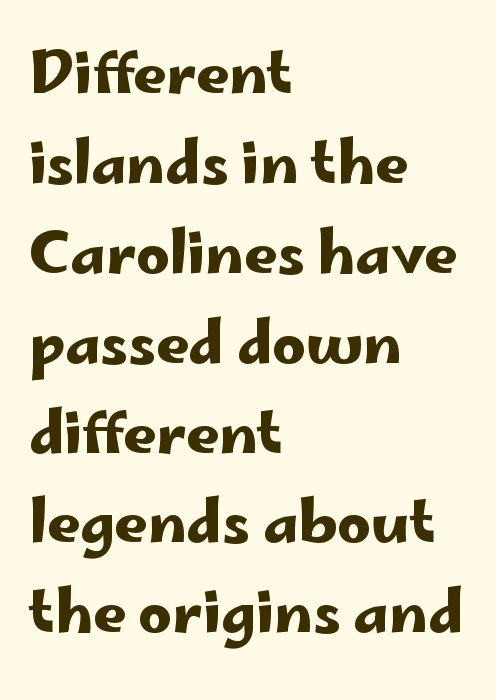
The image shows 58 px wide sans-serif type, upright; set left-aligned, normal line spacing (1.55x), normal letter spacing, not underlined; low stroke contrast and a small x-height.
